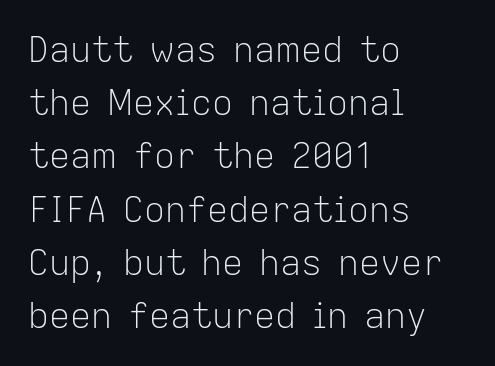
{"serif": "no", "italic": "no", "bold": "no", "weight": "light", "width": "normal", "stroke_contrast": "low", "x_height": "medium", "monospaced": "no", "underline": "no", "align": "left", "line_spacing": "normal", "line_spacing_ratio": 1.52, "letter_spacing": "normal", "letter_spacing_em": 0.0, "glyph_px": 35}
